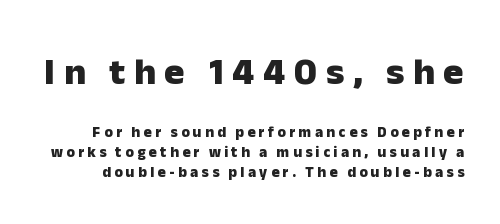
Ascenders rise straight up at ninety degrees. Whoever set this chose a conventional vertical rhythm. Clear beneath every line of the passage. Letterform terminals end flat and unadorned throughout the passage. Is this a fixed-width face? No — the glyphs have proportional, varying widths.
